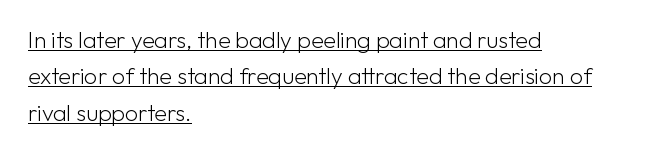
Q: Is the text bold? A: No.
Q: Is the text italic (slanted)? A: No, it is upright.
Q: Is the text underlined? A: Yes.
Q: How is the paragraph aligned? A: Left-aligned.
Q: Is the spacing between letters normal or unusually wide? A: Normal.
Q: Is the spacing between lines tight, normal or loose? A: Normal.
